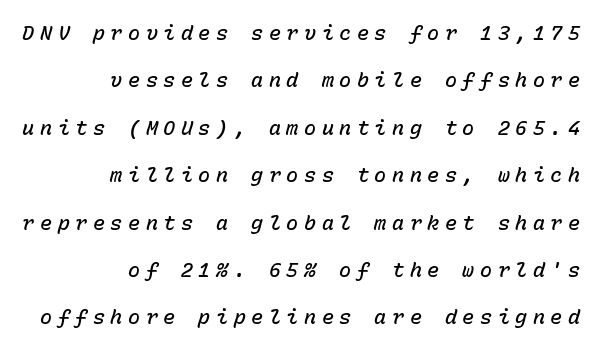
{"italic": "yes", "lean": "right", "slant_degrees": 15, "bold": "semi", "underline": "no", "align": "right", "line_spacing": "loose", "line_spacing_ratio": 2.37, "letter_spacing": "wide", "letter_spacing_em": 0.28, "glyph_px": 20}
